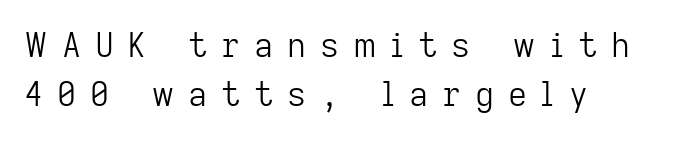
The image shows 33 px light sans-serif type, upright; set normal line spacing (1.5x), unusually wide letter spacing (+0.42 em), not underlined; low stroke contrast and a medium x-height.
